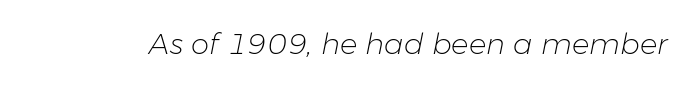
Q: Is the text bold? A: No.
Q: Is the text italic (slanted)? A: Yes, it leans right by about 11 degrees.
Q: Is the text underlined? A: No.
Q: Is the spacing between letters normal or unusually wide? A: Normal.
Q: Width (condensed, normal, or wide)? A: Normal.
Q: Stroke contrast? A: Low.
Q: x-height? A: Medium.
Q: Monospaced? A: No.
